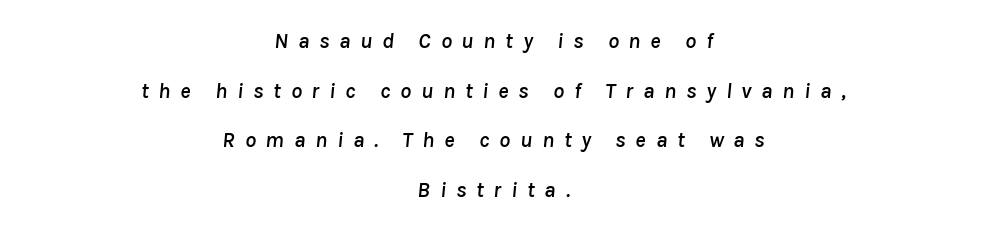
The image shows 22 px text type, italic (leaning right); set centered, loose line spacing (2.26x), unusually wide letter spacing (+0.44 em), not underlined.
